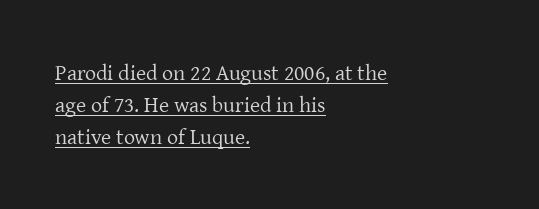
Q: Is the text bold? A: No.
Q: Is the text italic (slanted)? A: No, it is upright.
Q: Is the text underlined? A: Yes.
Q: How is the paragraph aligned? A: Left-aligned.
Q: Is the spacing between letters normal or unusually wide? A: Normal.
Q: Is the spacing between lines tight, normal or loose? A: Normal.
